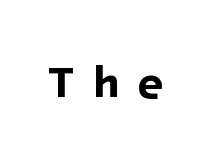
Q: Is the text bold? A: Yes.
Q: Is the typeface a serif or a sans-serif typeface? A: Sans-serif.
Q: Is the text underlined? A: No.
Q: Is the spacing between letters normal or unusually wide? A: Unusually wide.
Q: Width (condensed, normal, or wide)? A: Normal.
Q: Stroke contrast? A: Low.
Q: x-height? A: Medium.
